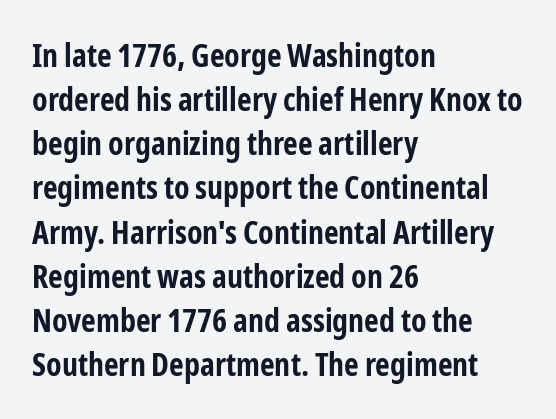
Q: Is the text bold? A: Yes.
Q: Is the text italic (slanted)? A: No, it is upright.
Q: Is the typeface a serif or a sans-serif typeface? A: Sans-serif.
Q: Is the text underlined? A: No.
Q: How is the paragraph aligned? A: Left-aligned.
Q: Is the spacing between letters normal or unusually wide? A: Normal.
Q: Is the spacing between lines tight, normal or loose? A: Normal.
Q: Width (condensed, normal, or wide)? A: Condensed.
Q: Stroke contrast? A: Low.
Q: x-height? A: Medium.
Q: Monospaced? A: No.
